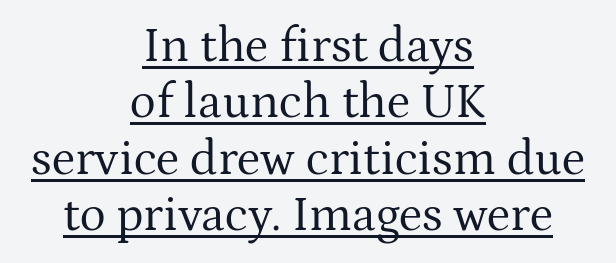
Q: Is the text bold? A: No.
Q: Is the text italic (slanted)? A: No, it is upright.
Q: Is the typeface a serif or a sans-serif typeface? A: Serif.
Q: Is the text underlined? A: Yes.
Q: How is the paragraph aligned? A: Centered.
Q: Is the spacing between letters normal or unusually wide? A: Normal.
Q: Is the spacing between lines tight, normal or loose? A: Tight.
Q: Width (condensed, normal, or wide)? A: Normal.
Q: Stroke contrast? A: Medium.
Q: x-height? A: Medium.
Q: Monospaced? A: No.
